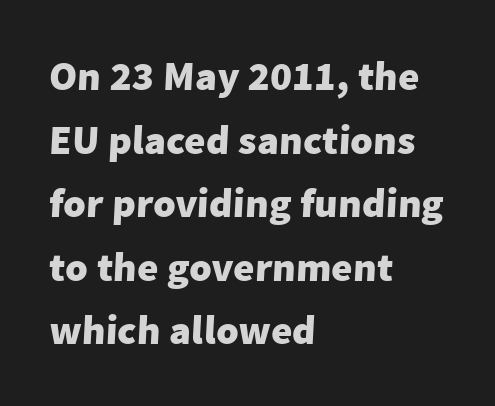
Q: Is the text bold? A: Yes.
Q: Is the typeface a serif or a sans-serif typeface? A: Sans-serif.
Q: Is the text underlined? A: No.
Q: How is the paragraph aligned? A: Left-aligned.
Q: Is the spacing between letters normal or unusually wide? A: Normal.
Q: Is the spacing between lines tight, normal or loose? A: Normal.
Q: Width (condensed, normal, or wide)? A: Normal.
Q: Stroke contrast? A: Low.
Q: x-height? A: Medium.
Q: Monospaced? A: No.
